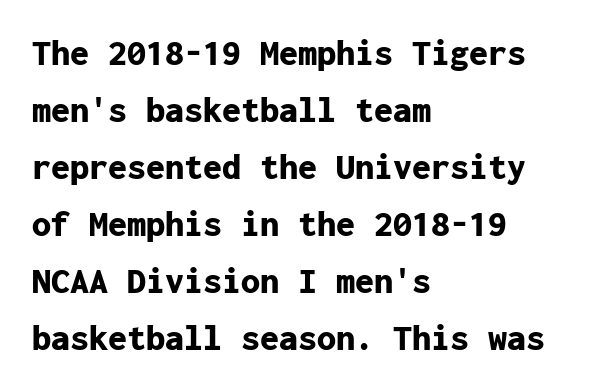
Q: Is the text bold? A: Yes.
Q: Is the text italic (slanted)? A: No, it is upright.
Q: Is the typeface a serif or a sans-serif typeface? A: Sans-serif.
Q: Is the text underlined? A: No.
Q: How is the paragraph aligned? A: Left-aligned.
Q: Is the spacing between letters normal or unusually wide? A: Normal.
Q: Is the spacing between lines tight, normal or loose? A: Normal.
Q: Width (condensed, normal, or wide)? A: Normal.
Q: Stroke contrast? A: Low.
Q: x-height? A: Medium.
Q: Monospaced? A: Yes.
